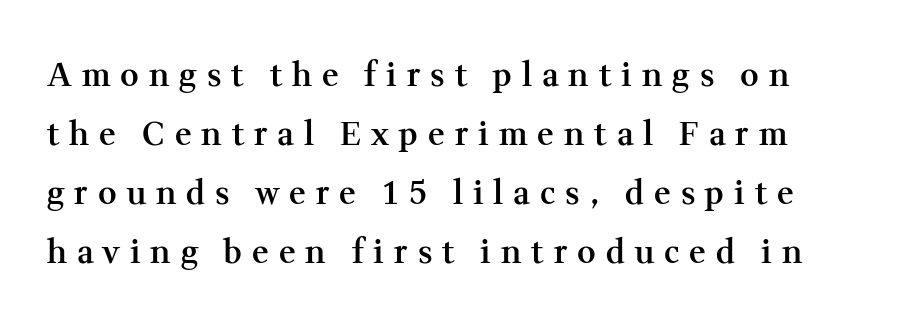
The image shows 32 px semibold serif type, upright; set line spacing 1.84x, unusually wide letter spacing (+0.31 em), not underlined; medium stroke contrast and a medium x-height.
